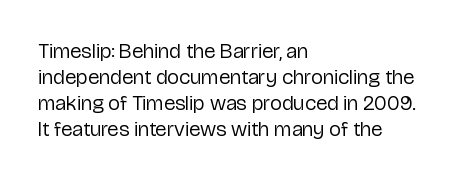
Q: Is the text bold? A: No.
Q: Is the text italic (slanted)? A: No, it is upright.
Q: Is the text underlined? A: No.
Q: How is the paragraph aligned? A: Left-aligned.
Q: Is the spacing between letters normal or unusually wide? A: Normal.
